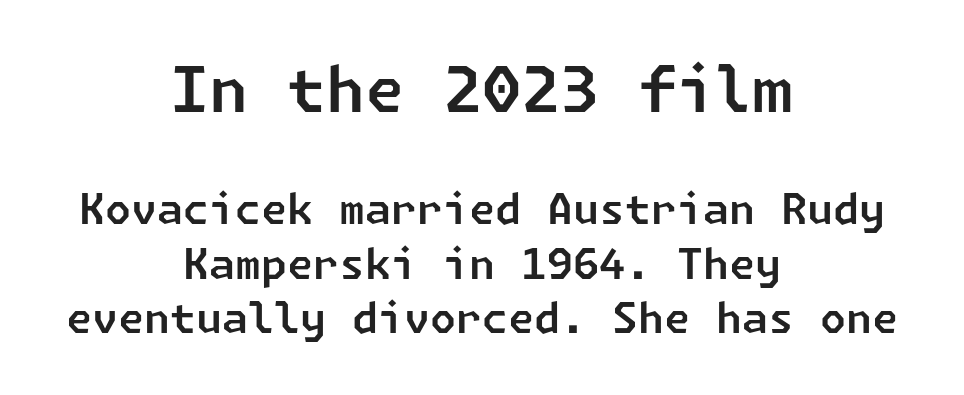
{"serif": "no", "width": "normal", "stroke_contrast": "low", "x_height": "medium", "underline": "no", "align": "center", "line_spacing": "normal", "line_spacing_ratio": 1.3, "letter_spacing": "normal", "letter_spacing_em": 0.0, "larger_block": "first", "size_ratio": 1.5, "glyph_px": 63}
